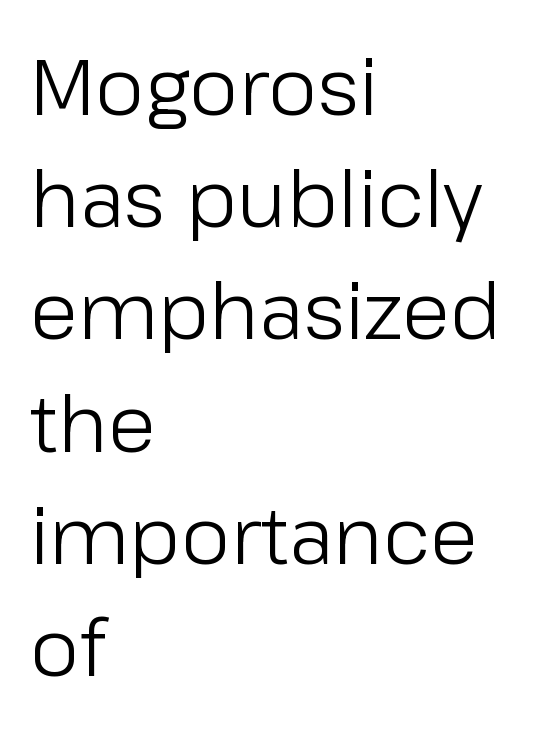
I'd call this a sans setting — the letters go barefoot. Is this a fixed-width face? No — the glyphs have proportional, varying widths. Each line starts at the same left margin while the right side varies. Bare-footed words on every line.
